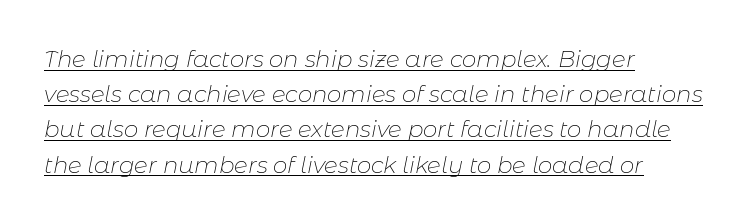
{"italic": "yes", "lean": "right", "slant_degrees": 11, "bold": "no", "underline": "yes", "align": "left", "line_spacing": "normal", "line_spacing_ratio": 1.53, "letter_spacing": "normal", "letter_spacing_em": 0.0, "glyph_px": 23}
